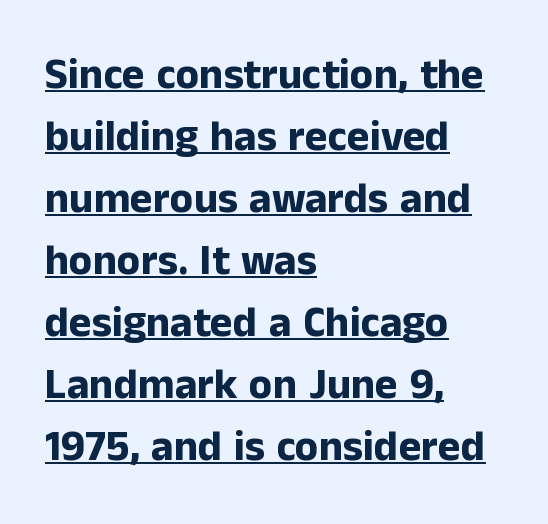
Q: Is the text bold? A: Yes.
Q: Is the text italic (slanted)? A: No, it is upright.
Q: Is the typeface a serif or a sans-serif typeface? A: Sans-serif.
Q: Is the text underlined? A: Yes.
Q: How is the paragraph aligned? A: Left-aligned.
Q: Is the spacing between letters normal or unusually wide? A: Normal.
Q: Is the spacing between lines tight, normal or loose? A: Normal.
Q: Width (condensed, normal, or wide)? A: Normal.
Q: Stroke contrast? A: Low.
Q: x-height? A: Medium.
Q: Monospaced? A: No.
